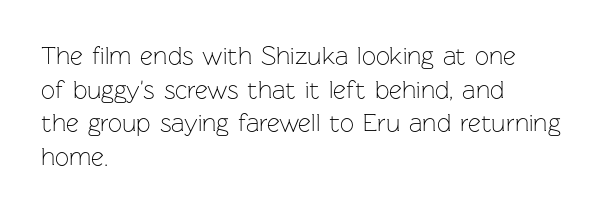
{"italic": "no", "bold": "no", "underline": "no", "align": "left", "line_spacing": "normal", "line_spacing_ratio": 1.35, "letter_spacing": "normal", "letter_spacing_em": 0.0, "glyph_px": 25}
